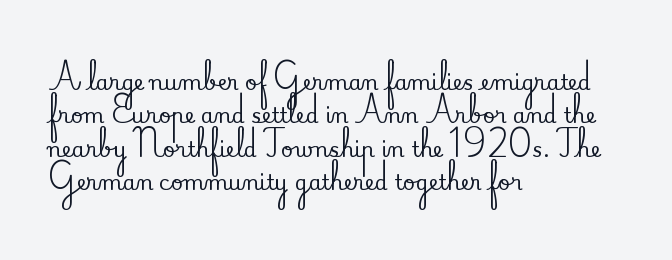
The image shows 21 px text type, upright; set left-aligned, normal line spacing (1.59x), normal letter spacing, not underlined.
